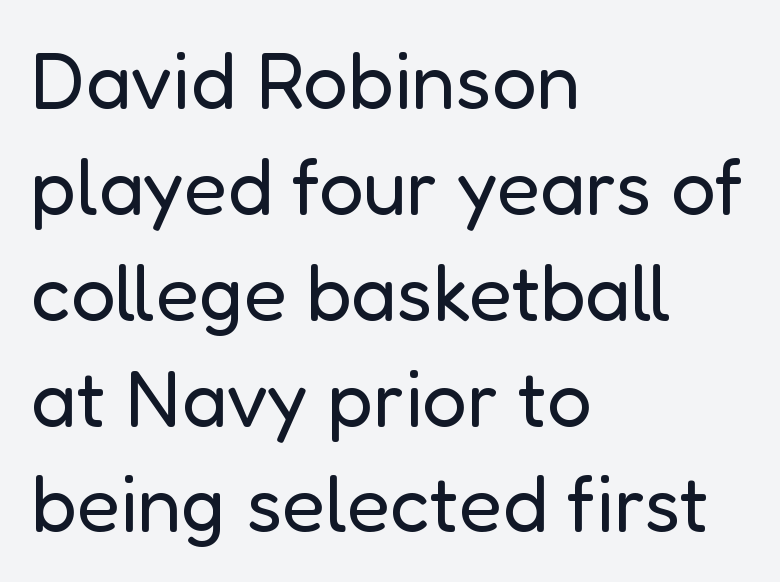
Q: Is the text bold? A: No.
Q: Is the text italic (slanted)? A: No, it is upright.
Q: Is the typeface a serif or a sans-serif typeface? A: Sans-serif.
Q: Is the text underlined? A: No.
Q: How is the paragraph aligned? A: Left-aligned.
Q: Is the spacing between letters normal or unusually wide? A: Normal.
Q: Is the spacing between lines tight, normal or loose? A: Normal.
Q: Width (condensed, normal, or wide)? A: Normal.
Q: Stroke contrast? A: Low.
Q: x-height? A: Medium.
Q: Monospaced? A: No.
